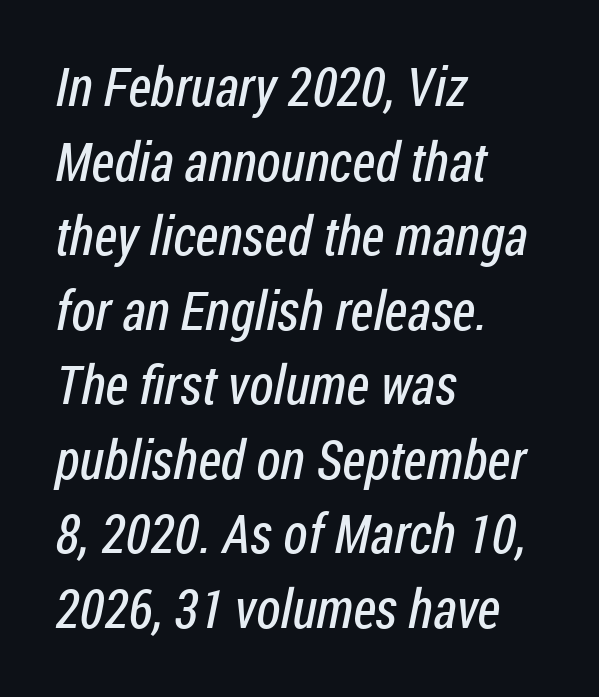
These glyphs show unthickened strokes, regular width or finer. The lines in this sample share a left origin and differ only in where they stop. The strip under each line holds only bare page. The rendering uses natural spacing where letterforms have individual widths.
